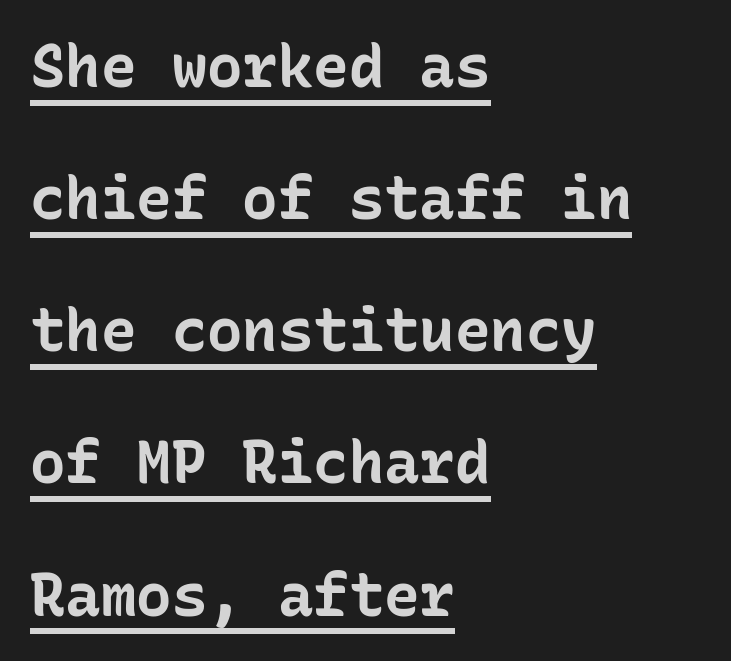
Q: Is the text bold? A: Yes.
Q: Is the text italic (slanted)? A: No, it is upright.
Q: Is the typeface a serif or a sans-serif typeface? A: Sans-serif.
Q: Is the text underlined? A: Yes.
Q: How is the paragraph aligned? A: Left-aligned.
Q: Is the spacing between letters normal or unusually wide? A: Normal.
Q: Is the spacing between lines tight, normal or loose? A: Loose.
Q: Width (condensed, normal, or wide)? A: Normal.
Q: Stroke contrast? A: Low.
Q: x-height? A: Medium.
Q: Monospaced? A: Yes.
